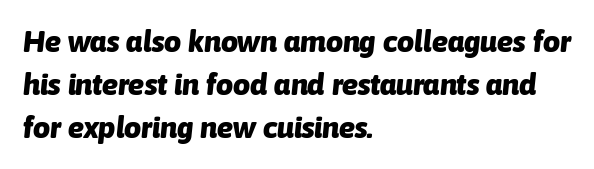
{"italic": "yes", "lean": "right", "slant_degrees": 6, "bold": "yes", "weight": "heavy", "width": "normal", "stroke_contrast": "low", "x_height": "medium", "monospaced": "no", "underline": "no", "align": "left", "line_spacing": "normal", "line_spacing_ratio": 1.44, "letter_spacing": "normal", "letter_spacing_em": 0.0, "glyph_px": 30}
